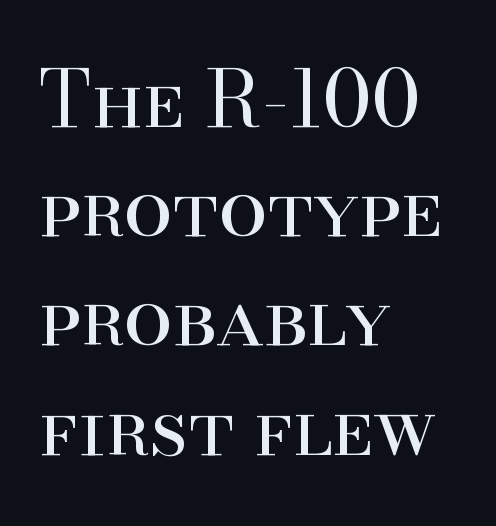
Q: Is the text bold? A: No.
Q: Is the text italic (slanted)? A: No, it is upright.
Q: Is the typeface a serif or a sans-serif typeface? A: Serif.
Q: Is the text underlined? A: No.
Q: How is the paragraph aligned? A: Left-aligned.
Q: Is the spacing between letters normal or unusually wide? A: Normal.
Q: Is the spacing between lines tight, normal or loose? A: Normal.
Q: Width (condensed, normal, or wide)? A: Normal.
Q: Stroke contrast? A: High.
Q: x-height? A: Small.
Q: Monospaced? A: No.
